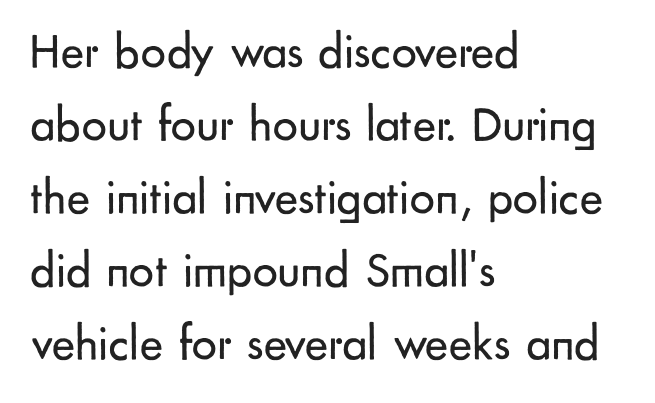
The letters stand straight up with perfectly vertical stems. Casual observation: everything's shoved over to the left. The line texture is even and compact thanks to regular tracking. Are there feet on the stems? There aren't — it's a sans. Weight: regular or lighter.
